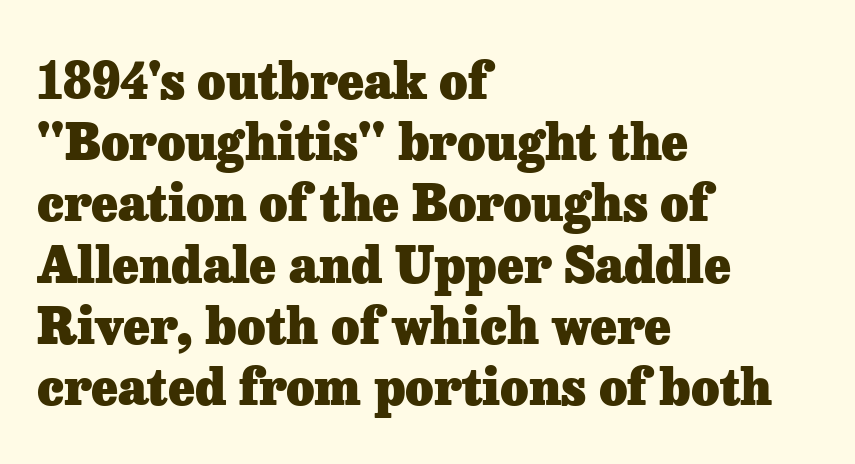
The image shows 49 px heavy serif type, upright; set left-aligned, normal line spacing (1.25x), normal letter spacing, not underlined; low stroke contrast and a medium x-height.
